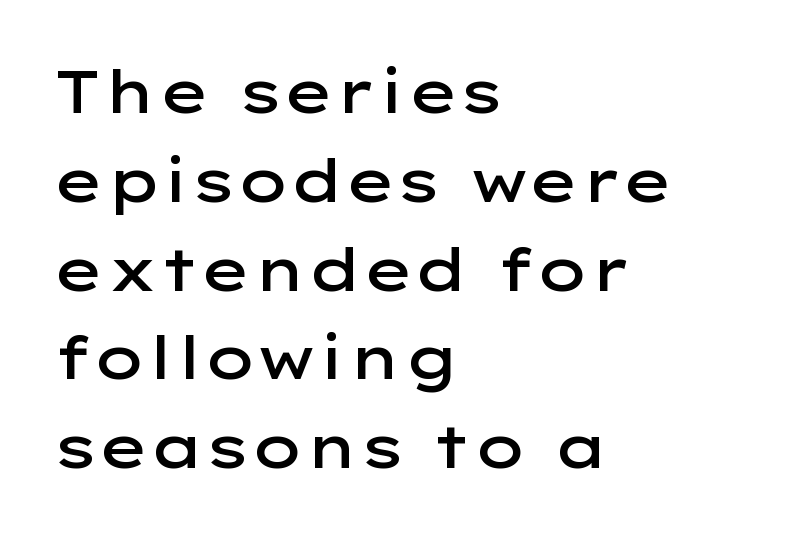
The image shows 60 px semibold, wide sans-serif type, upright; set left-aligned, normal line spacing (1.48x), normal letter spacing, not underlined; low stroke contrast and a medium x-height.
